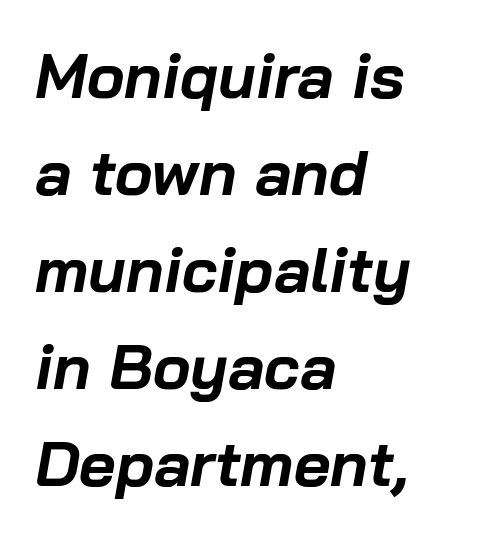
Q: Is the text bold? A: Yes.
Q: Is the text italic (slanted)? A: Yes, it leans right by about 10 degrees.
Q: Is the text underlined? A: No.
Q: How is the paragraph aligned? A: Left-aligned.
Q: Is the spacing between letters normal or unusually wide? A: Normal.
Q: Is the spacing between lines tight, normal or loose? A: Normal.
Q: Width (condensed, normal, or wide)? A: Normal.
Q: Stroke contrast? A: Low.
Q: x-height? A: Medium.
Q: Monospaced? A: No.
